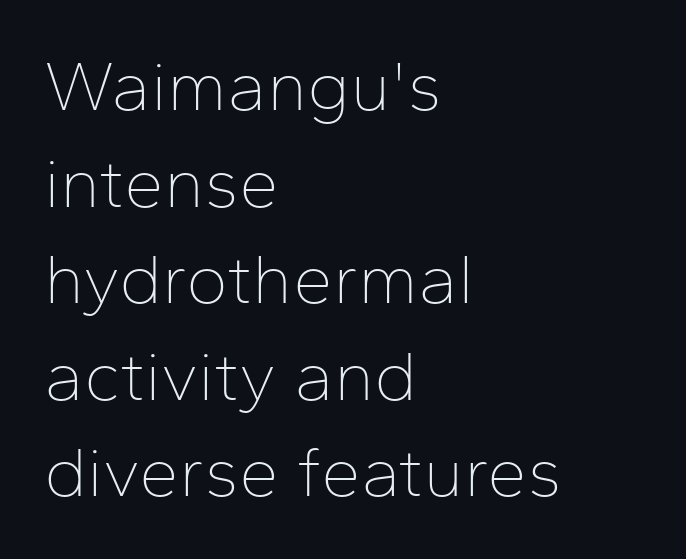
The foot of each line stays bare and open. The face used here is a sans, in the tradition of grotesques and geometrics. This is not heavy type; no bold has been used. Nope, not italic — everything's standing straight.
